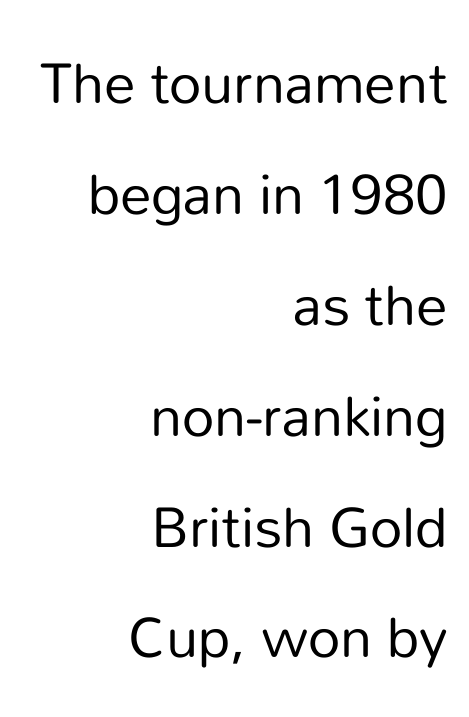
The image shows 63 px regular-weight sans-serif type, upright; set right-aligned, line spacing 1.76x, normal letter spacing, not underlined; low stroke contrast and a medium x-height.
